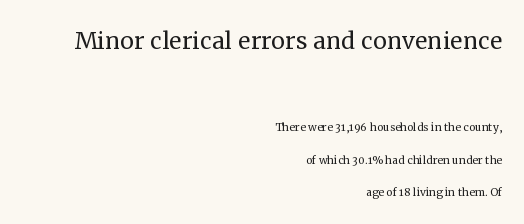
Q: Is the text bold? A: No.
Q: Is the text italic (slanted)? A: No, it is upright.
Q: Is the typeface a serif or a sans-serif typeface? A: Serif.
Q: Is the text underlined? A: No.
Q: How is the paragraph aligned? A: Right-aligned.
Q: Is the spacing between letters normal or unusually wide? A: Normal.
Q: Is the spacing between lines tight, normal or loose? A: Loose.
Q: Which block of text is set in a larger size, the first (top) or the second (bottom)? A: The first (top) one.
Q: Width (condensed, normal, or wide)? A: Normal.
Q: Stroke contrast? A: Medium.
Q: x-height? A: Medium.
Q: Monospaced? A: No.
